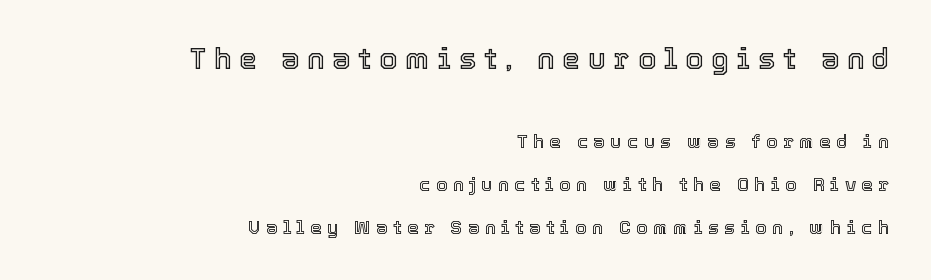
Q: Is the text italic (slanted)? A: No, it is upright.
Q: Is the text underlined? A: No.
Q: How is the paragraph aligned? A: Right-aligned.
Q: Is the spacing between letters normal or unusually wide? A: Unusually wide.
Q: Is the spacing between lines tight, normal or loose? A: Loose.
Q: Which block of text is set in a larger size, the first (top) or the second (bottom)? A: The first (top) one.
Q: Width (condensed, normal, or wide)? A: Normal.
Q: x-height? A: Medium.
Q: Monospaced? A: No.
